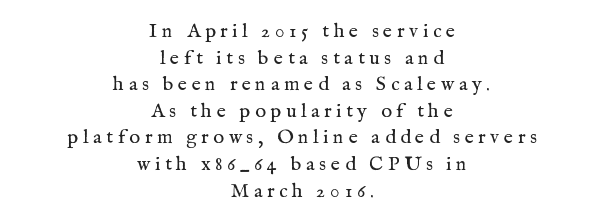
Tracking here is generous; glyphs stand well apart from one another. If you drew a line through each stem, it would be perfectly vertical. If you measured baseline to baseline, you'd find a middling distance. Weight: regular or lighter. Plain, unruled lines of type.
